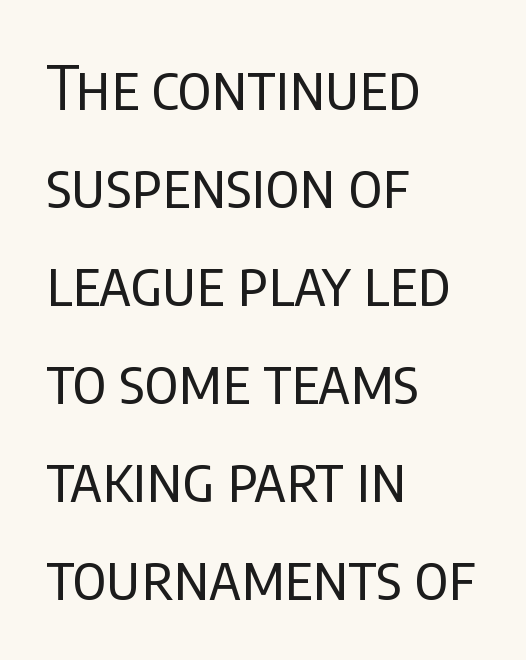
{"serif": "no", "italic": "no", "bold": "no", "weight": "regular", "width": "condensed", "stroke_contrast": "low", "x_height": "large", "monospaced": "no", "underline": "no", "align": "left", "line_spacing": "normal", "line_spacing_ratio": 1.58, "letter_spacing": "normal", "letter_spacing_em": 0.0, "glyph_px": 62}
